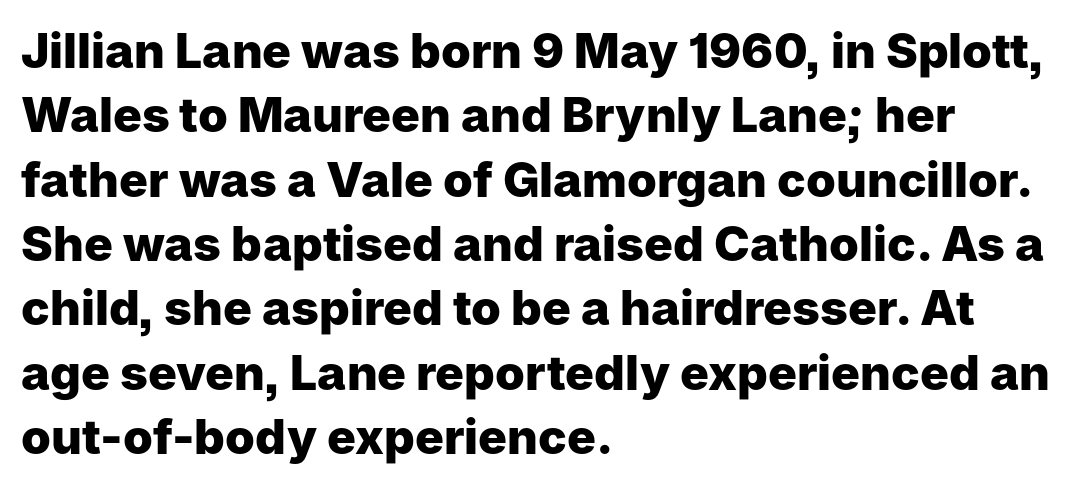
Layout note: lines flush left. How heavy is the stroke? Heavy — this is a bold. If you measured baseline to baseline, you'd find a middling distance. Short note: letters normally spaced. If you drew a line through each stem, it would be perfectly vertical.
